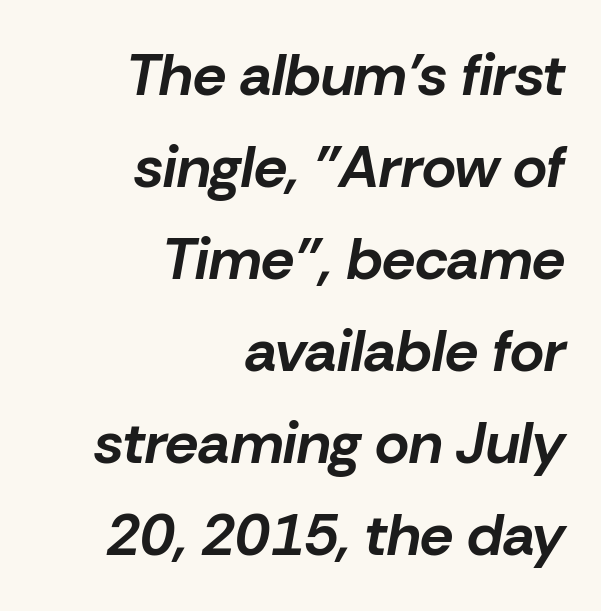
The image shows 59 px bold type, italic (leaning right); set right-aligned, normal line spacing (1.56x), normal letter spacing, not underlined; low stroke contrast and a medium x-height.
